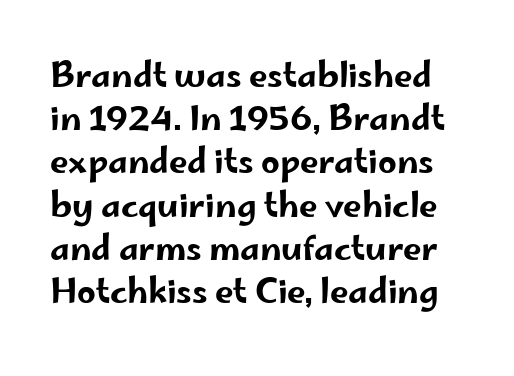
This sample uses an upright cut, with every glyph sitting square on the baseline. The strip under each line holds only bare page. Grotesque or geometric, the face here clearly has no serifs. What's the leading like? Ordinary, nothing unusual. The rendering keeps characters at their native spacing. Varying glyph widths throughout — classic text-font behaviour.
